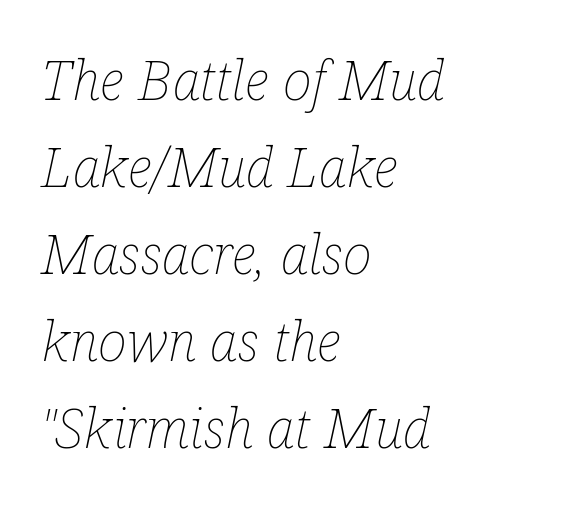
Q: Is the text bold? A: No.
Q: Is the text italic (slanted)? A: Yes, it leans right by about 12 degrees.
Q: Is the text underlined? A: No.
Q: How is the paragraph aligned? A: Left-aligned.
Q: Is the spacing between letters normal or unusually wide? A: Normal.
Q: Is the spacing between lines tight, normal or loose? A: Normal.
Q: Width (condensed, normal, or wide)? A: Condensed.
Q: Stroke contrast? A: Low.
Q: x-height? A: Medium.
Q: Monospaced? A: No.
